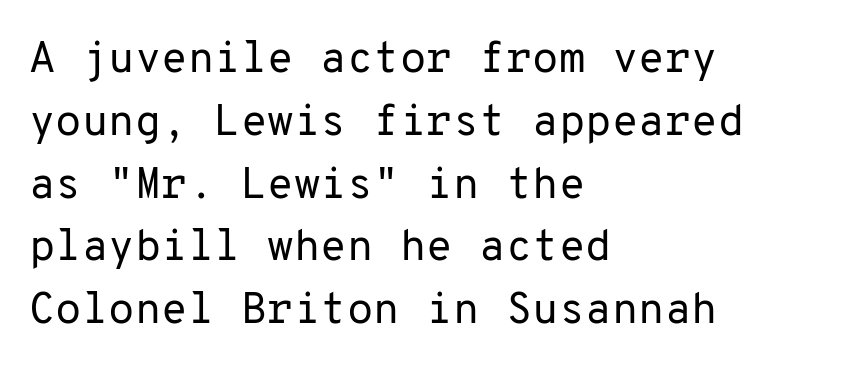
The image shows 43 px regular-weight sans-serif type, upright, monospaced; set left-aligned, normal line spacing (1.46x), normal letter spacing, not underlined; low stroke contrast and a medium x-height.
